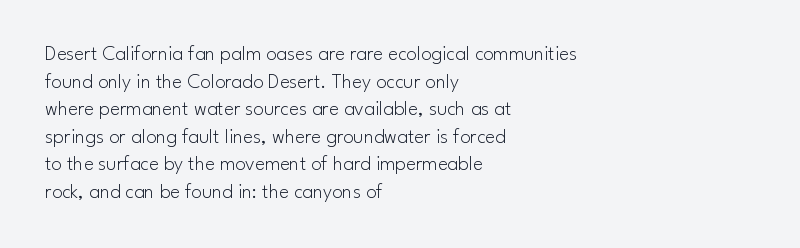
The image shows 21 px text type, upright; set left-aligned, normal line spacing (1.31x), normal letter spacing, not underlined.
